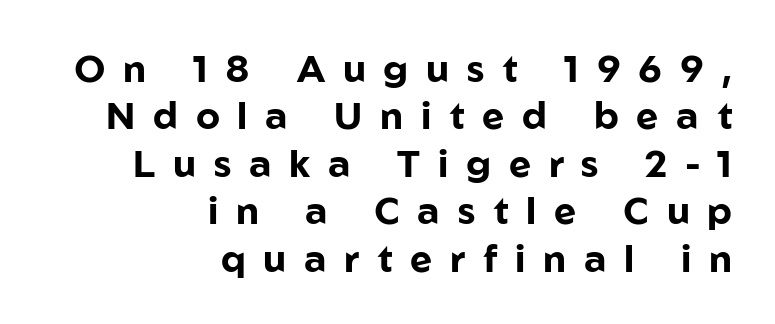
A typesetter would call this heavily tracked-out type. A sans-serif font was chosen for this passage. Underlining? Definitely not there. Varying glyph widths throughout — classic text-font behaviour. If you drew a line through each stem, it would be perfectly vertical.
